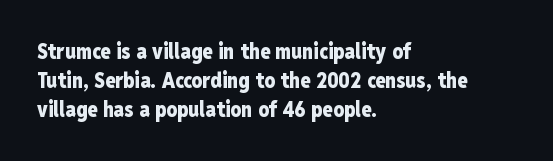
Q: Is the text bold? A: Yes.
Q: Is the text italic (slanted)? A: No, it is upright.
Q: Is the text underlined? A: No.
Q: How is the paragraph aligned? A: Left-aligned.
Q: Is the spacing between letters normal or unusually wide? A: Normal.
Q: Is the spacing between lines tight, normal or loose? A: Normal.
